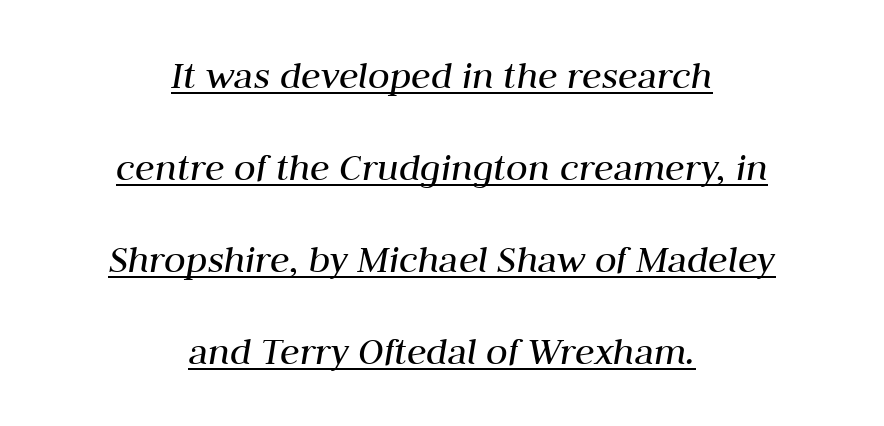
Q: Is the text bold? A: No.
Q: Is the text italic (slanted)? A: Yes, it leans right by about 10 degrees.
Q: Is the text underlined? A: Yes.
Q: How is the paragraph aligned? A: Centered.
Q: Is the spacing between letters normal or unusually wide? A: Normal.
Q: Is the spacing between lines tight, normal or loose? A: Loose.
Q: Width (condensed, normal, or wide)? A: Normal.
Q: Stroke contrast? A: Medium.
Q: x-height? A: Medium.
Q: Monospaced? A: No.
